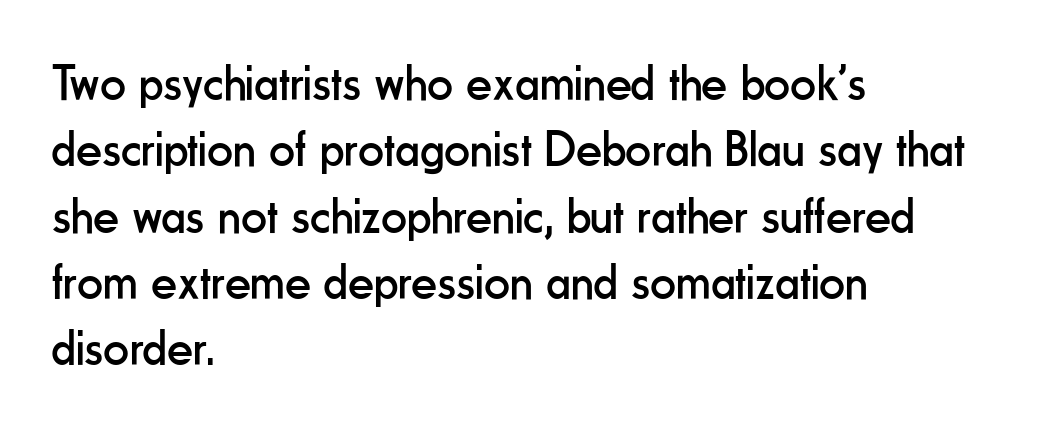
{"serif": "no", "italic": "no", "bold": "no", "weight": "regular", "width": "condensed", "stroke_contrast": "low", "x_height": "small", "monospaced": "no", "underline": "no", "align": "left", "line_spacing": "normal", "line_spacing_ratio": 1.3, "letter_spacing": "normal", "letter_spacing_em": 0.0, "glyph_px": 51}
